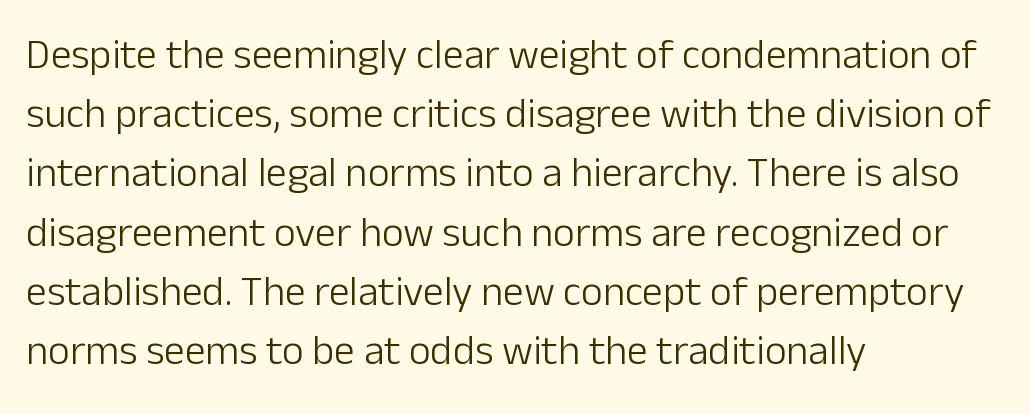
Q: Is the text bold? A: No.
Q: Is the text italic (slanted)? A: No, it is upright.
Q: Is the typeface a serif or a sans-serif typeface? A: Sans-serif.
Q: Is the text underlined? A: No.
Q: How is the paragraph aligned? A: Left-aligned.
Q: Is the spacing between letters normal or unusually wide? A: Normal.
Q: Is the spacing between lines tight, normal or loose? A: Normal.
Q: Width (condensed, normal, or wide)? A: Normal.
Q: Stroke contrast? A: Low.
Q: x-height? A: Medium.
Q: Monospaced? A: No.
